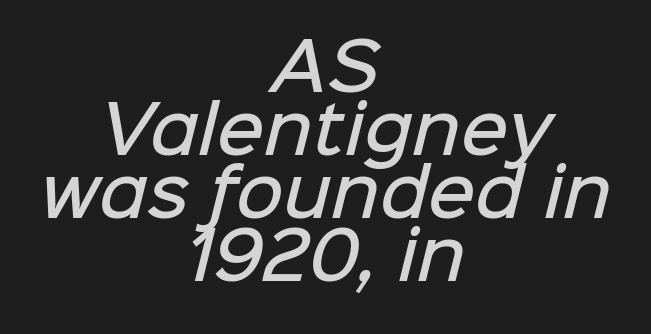
Q: Is the text bold? A: Semi-bold.
Q: Is the typeface a serif or a sans-serif typeface? A: Sans-serif.
Q: Is the text underlined? A: No.
Q: How is the paragraph aligned? A: Centered.
Q: Is the spacing between letters normal or unusually wide? A: Normal.
Q: Is the spacing between lines tight, normal or loose? A: Tight.
Q: Width (condensed, normal, or wide)? A: Normal.
Q: Stroke contrast? A: Low.
Q: x-height? A: Medium.
Q: Monospaced? A: No.
